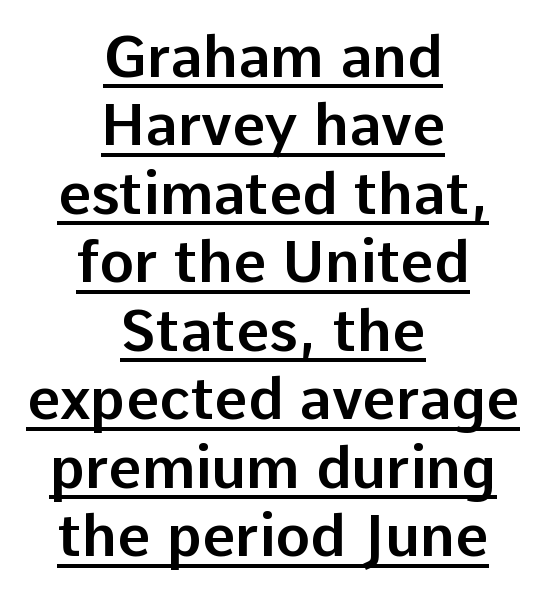
The image shows 58 px sans-serif type, upright; set centered, line spacing 1.18x, normal letter spacing, underlined; low stroke contrast and a medium x-height.
